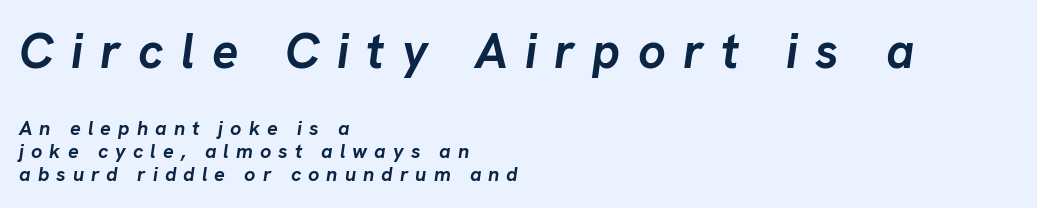
The passage shown has open, widely tracked lettering throughout. You could not count columns in this text — the font is proportionally spaced. The designer gave the opening block more size than the closing block. A dark, heavy texture on the line: the type is bold. Words float on clear page, feet unadorned. It's the slanting kind of type.
